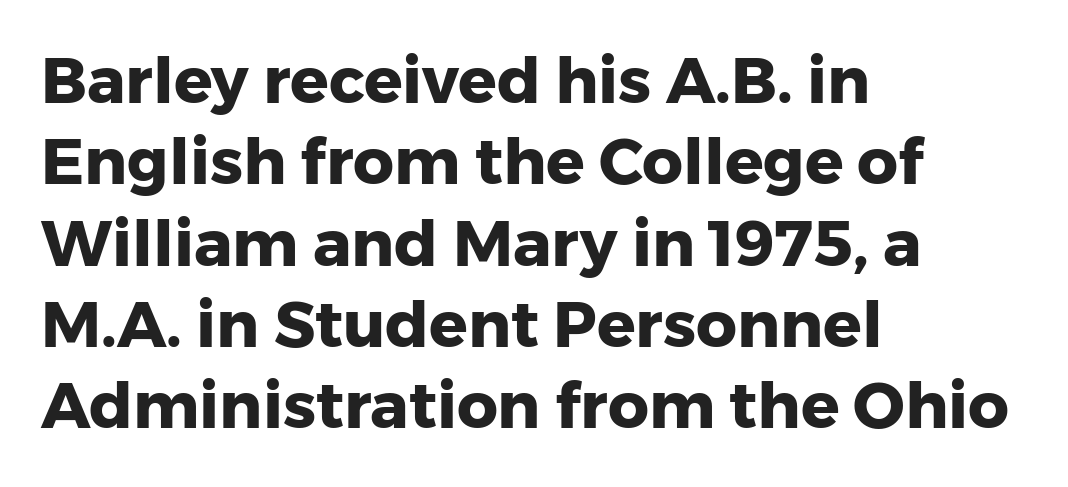
Letters rest on an invisible, unmarked baseline. Line beginnings align vertically; line endings do not. The passage shown is typed in a proportional face where columns would drift. Font category for this specimen: sans-serif.
